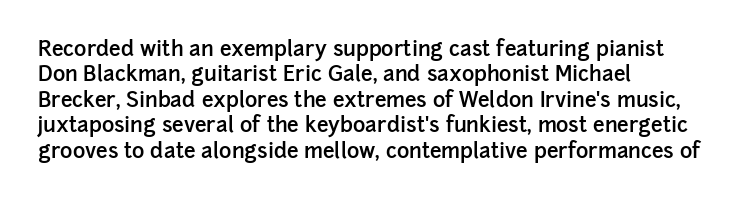
{"italic": "no", "bold": "semi", "underline": "no", "align": "left", "line_spacing_ratio": 1.21, "letter_spacing": "normal", "letter_spacing_em": 0.0, "glyph_px": 21}
